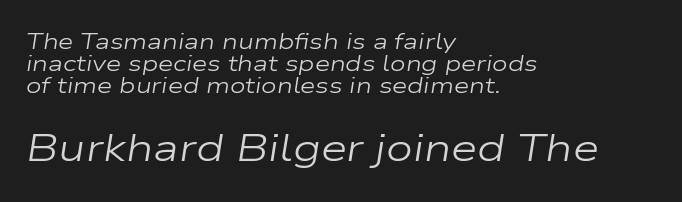
{"italic": "yes", "lean": "right", "slant_degrees": 9, "bold": "no", "weight": "regular", "width": "wide", "stroke_contrast": "low", "x_height": "medium", "monospaced": "no", "underline": "no", "align": "left", "line_spacing": "tight", "line_spacing_ratio": 1.0, "letter_spacing": "normal", "letter_spacing_em": 0.0, "larger_block": "second", "size_ratio": 1.73, "glyph_px": 38}
